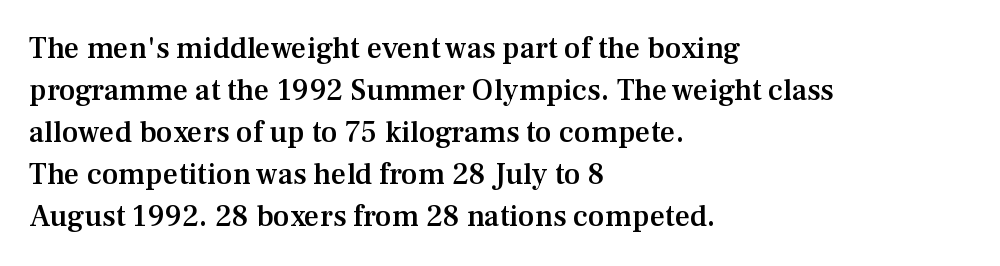
Q: Is the text bold? A: Semi-bold.
Q: Is the text italic (slanted)? A: No, it is upright.
Q: Is the typeface a serif or a sans-serif typeface? A: Serif.
Q: Is the text underlined? A: No.
Q: How is the paragraph aligned? A: Left-aligned.
Q: Is the spacing between letters normal or unusually wide? A: Normal.
Q: Is the spacing between lines tight, normal or loose? A: Normal.
Q: Width (condensed, normal, or wide)? A: Normal.
Q: Stroke contrast? A: Medium.
Q: x-height? A: Medium.
Q: Monospaced? A: No.
